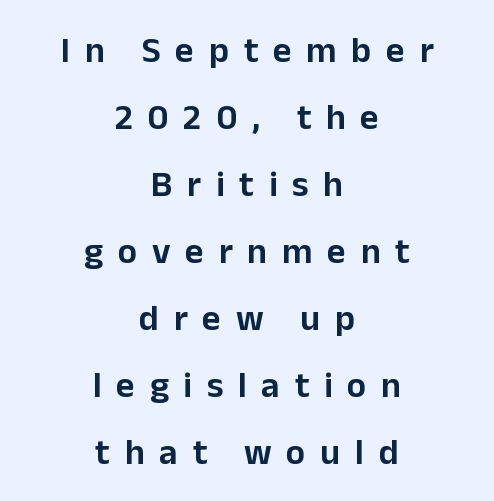
{"serif": "no", "italic": "no", "width": "normal", "stroke_contrast": "low", "x_height": "medium", "monospaced": "no", "underline": "no", "align": "center", "line_spacing_ratio": 1.86, "letter_spacing": "wide", "letter_spacing_em": 0.41, "glyph_px": 36}
